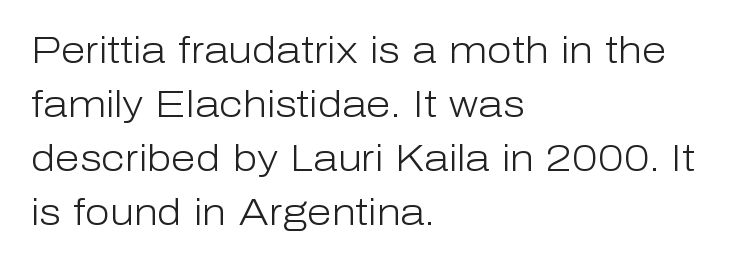
The image shows 36 px light sans-serif type, upright; set left-aligned, normal line spacing (1.5x), normal letter spacing, not underlined; low stroke contrast and a medium x-height.
